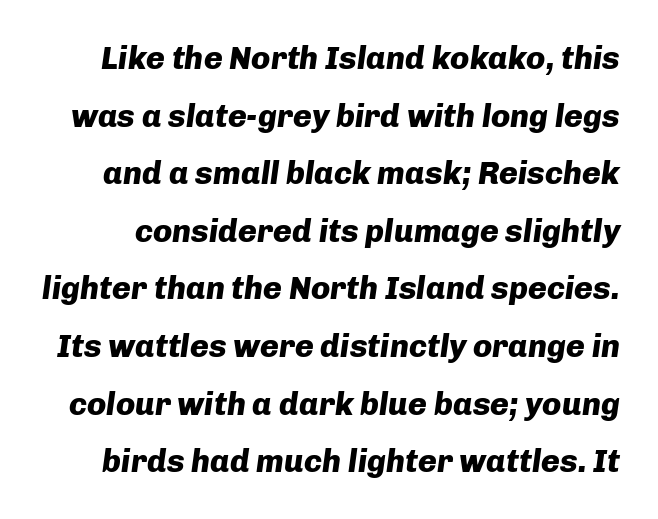
Q: Is the text bold? A: Yes.
Q: Is the text italic (slanted)? A: Yes, it leans right by about 8 degrees.
Q: Is the text underlined? A: No.
Q: Is the spacing between letters normal or unusually wide? A: Normal.
Q: Width (condensed, normal, or wide)? A: Normal.
Q: Stroke contrast? A: Low.
Q: x-height? A: Medium.
Q: Monospaced? A: No.
